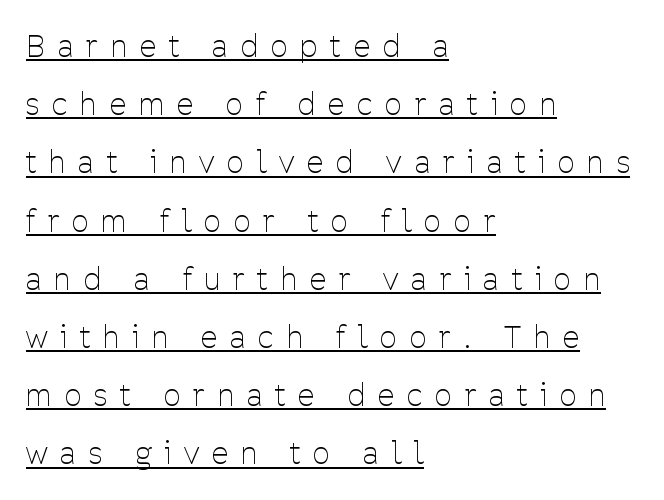
{"serif": "no", "italic": "no", "bold": "no", "weight": "thin", "width": "condensed", "stroke_contrast": "low", "x_height": "medium", "monospaced": "no", "underline": "yes", "align": "left", "line_spacing": "loose", "line_spacing_ratio": 1.94, "letter_spacing": "wide", "letter_spacing_em": 0.43, "glyph_px": 30}
